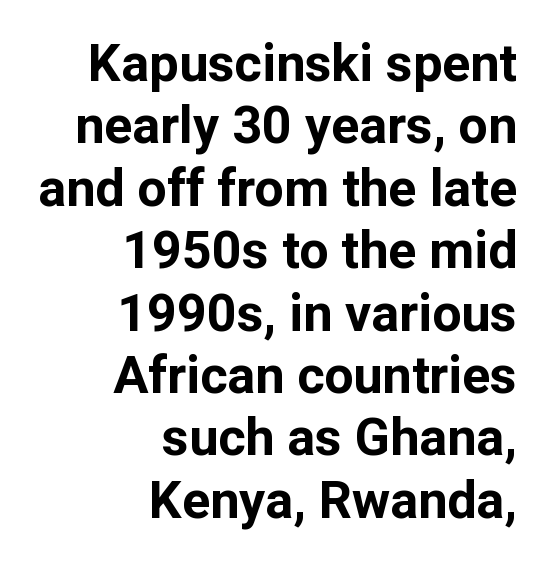
{"serif": "no", "italic": "no", "bold": "yes", "weight": "bold", "width": "normal", "stroke_contrast": "low", "x_height": "medium", "monospaced": "no", "underline": "no", "align": "right", "line_spacing_ratio": 1.2, "letter_spacing": "normal", "letter_spacing_em": 0.0, "glyph_px": 52}
